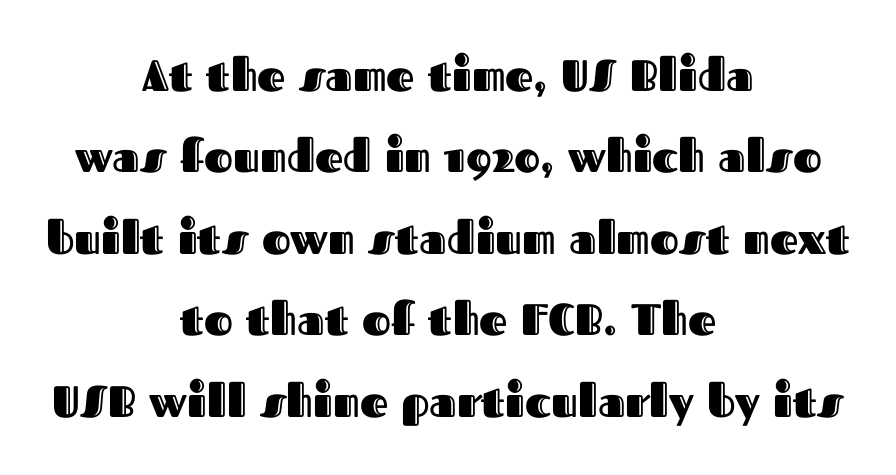
The setting favours the middle, as headings and verse often do. Here the designer chose a conventional face with non-uniform glyph widths. The type sits square on the baseline with zero lean. Lines of text with bare space underneath. Is the letter spacing exaggerated? No — it looks like the ordinary default.
